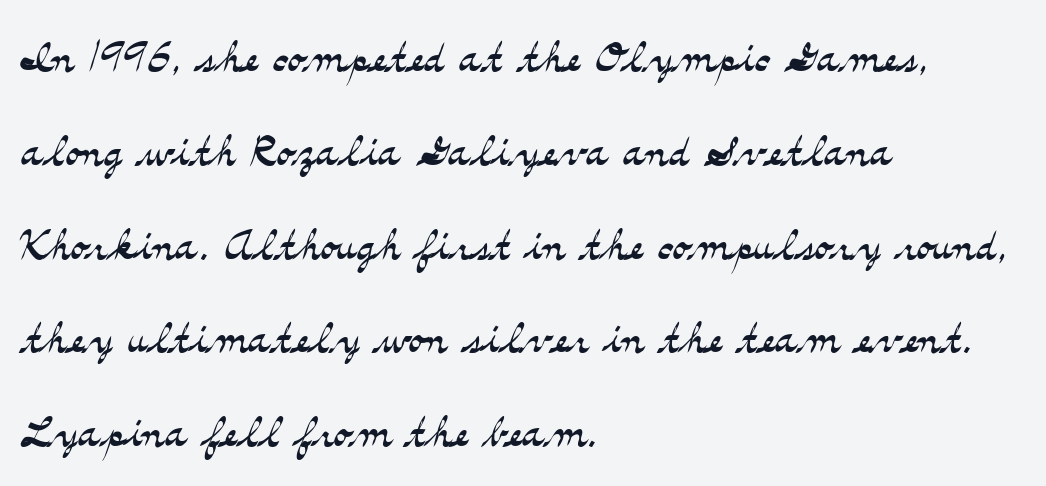
{"serif": "yes", "bold": "no", "weight": "light", "width": "wide", "stroke_contrast": "medium", "x_height": "small", "monospaced": "no", "underline": "no", "align": "left", "line_spacing": "normal", "line_spacing_ratio": 1.59, "letter_spacing": "normal", "letter_spacing_em": 0.0, "glyph_px": 59}
